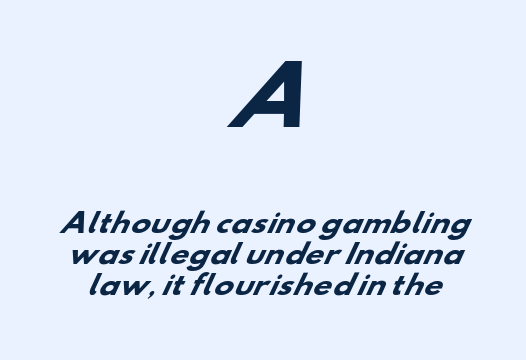
The image shows 78 px heavy, wide sans-serif type; set centered, line spacing 1.18x, normal letter spacing, not underlined; the first (top) block is 3.0x larger; low stroke contrast and a small x-height.
